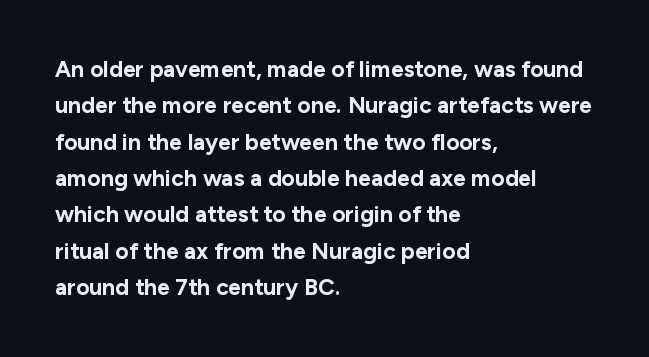
{"italic": "no", "bold": "yes", "underline": "no", "align": "left", "line_spacing": "normal", "line_spacing_ratio": 1.58, "letter_spacing": "normal", "letter_spacing_em": 0.0, "glyph_px": 23}
